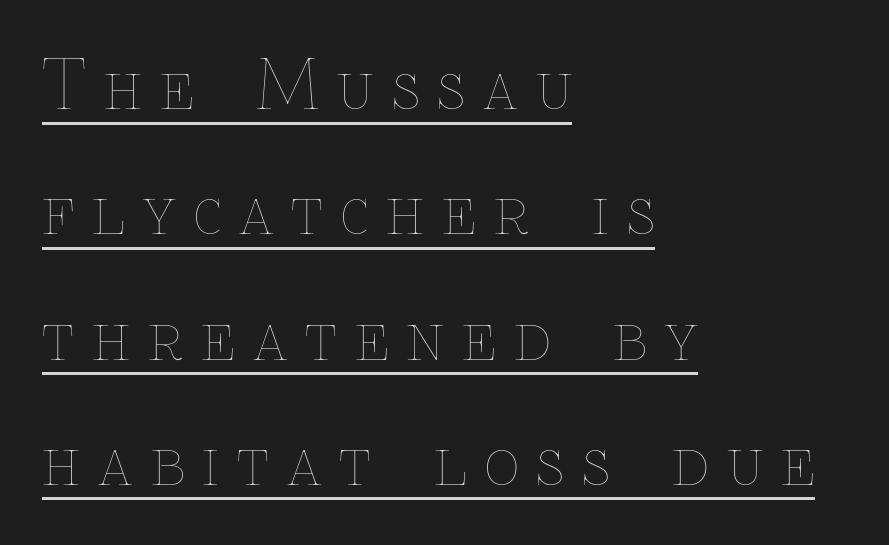
{"italic": "no", "bold": "no", "weight": "thin", "width": "normal", "stroke_contrast": "low", "x_height": "medium", "monospaced": "no", "underline": "yes", "align": "left", "line_spacing_ratio": 1.87, "letter_spacing": "wide", "letter_spacing_em": 0.27, "glyph_px": 67}
